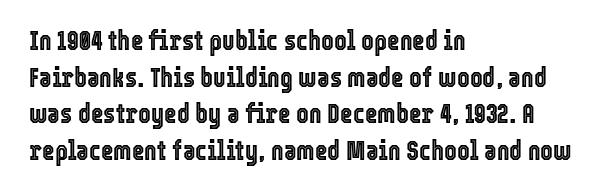
Q: Is the text italic (slanted)? A: No, it is upright.
Q: Is the text underlined? A: No.
Q: How is the paragraph aligned? A: Left-aligned.
Q: Is the spacing between letters normal or unusually wide? A: Normal.
Q: Is the spacing between lines tight, normal or loose? A: Normal.
